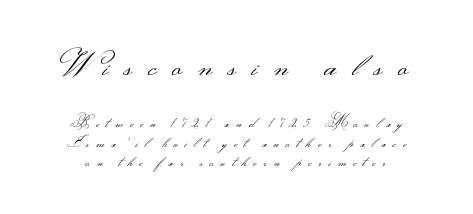
Q: Is the text bold? A: No.
Q: Is the text italic (slanted)? A: Yes.
Q: Is the typeface a serif or a sans-serif typeface? A: Sans-serif.
Q: Is the text underlined? A: No.
Q: How is the paragraph aligned? A: Centered.
Q: Is the spacing between letters normal or unusually wide? A: Unusually wide.
Q: Is the spacing between lines tight, normal or loose? A: Normal.
Q: Which block of text is set in a larger size, the first (top) or the second (bottom)? A: The first (top) one.
Q: Width (condensed, normal, or wide)? A: Wide.
Q: Stroke contrast? A: Medium.
Q: Monospaced? A: No.
